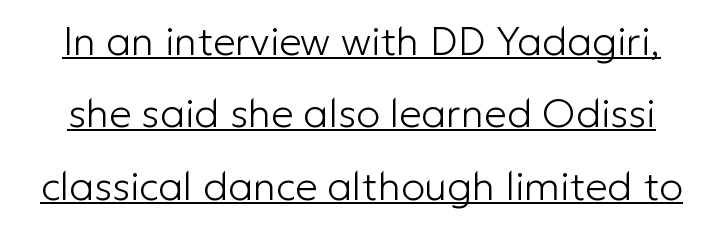
{"serif": "no", "italic": "no", "bold": "no", "weight": "light", "width": "normal", "stroke_contrast": "low", "x_height": "medium", "monospaced": "no", "underline": "yes", "line_spacing_ratio": 1.81, "letter_spacing": "normal", "letter_spacing_em": 0.0, "glyph_px": 40}
